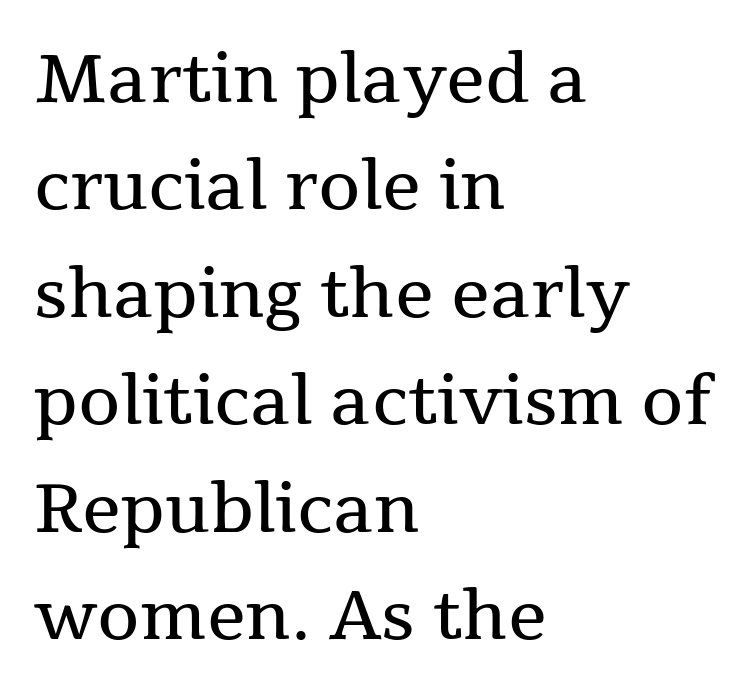
{"serif": "yes", "italic": "no", "bold": "no", "weight": "regular", "width": "normal", "stroke_contrast": "medium", "x_height": "medium", "monospaced": "no", "underline": "no", "align": "left", "line_spacing": "normal", "line_spacing_ratio": 1.58, "letter_spacing": "normal", "letter_spacing_em": 0.0, "glyph_px": 68}
